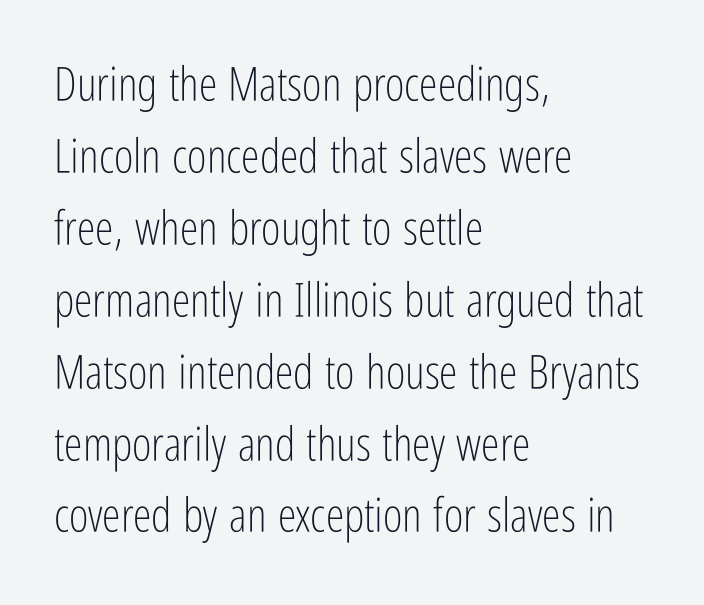
{"serif": "no", "italic": "no", "bold": "no", "weight": "light", "width": "condensed", "stroke_contrast": "low", "x_height": "medium", "monospaced": "no", "underline": "no", "align": "left", "line_spacing": "normal", "line_spacing_ratio": 1.53, "letter_spacing": "normal", "letter_spacing_em": 0.0, "glyph_px": 47}
